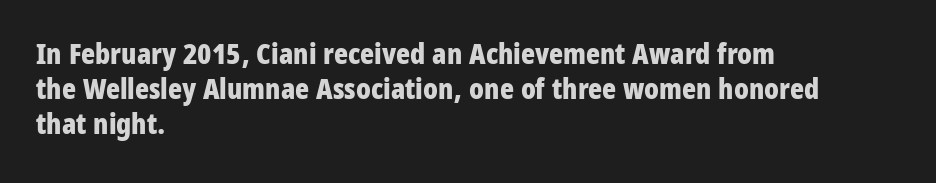
Any mark beneath the type? The region is blank. Compared with typical body copy, the letter spacing here is the same. You could not count columns in this text — the font is proportionally spaced. The letters stand upright; this is a roman face. Caption: bold face, heavy strokes.
